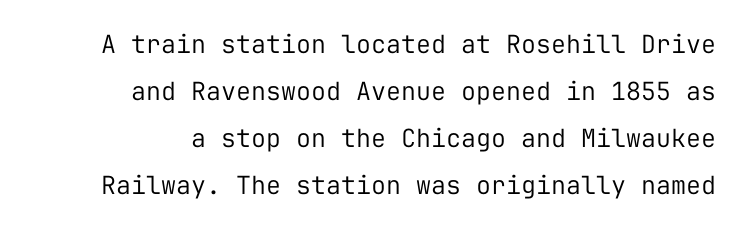
{"italic": "no", "bold": "no", "underline": "no", "align": "right", "line_spacing_ratio": 1.88, "letter_spacing": "normal", "letter_spacing_em": 0.0, "glyph_px": 25}
